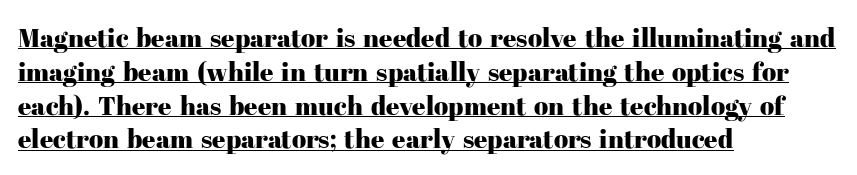
{"italic": "no", "underline": "yes", "align": "left", "line_spacing": "normal", "line_spacing_ratio": 1.3, "letter_spacing": "normal", "letter_spacing_em": 0.0, "glyph_px": 26}
